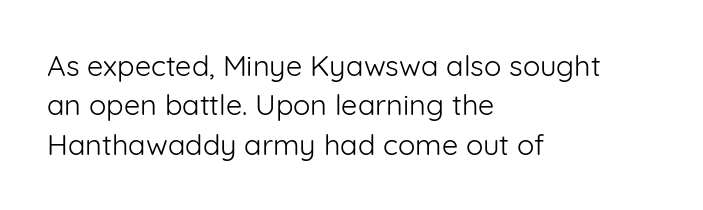
The image shows 29 px light sans-serif type, upright; set left-aligned, normal line spacing (1.36x), normal letter spacing, not underlined; low stroke contrast and a medium x-height.
